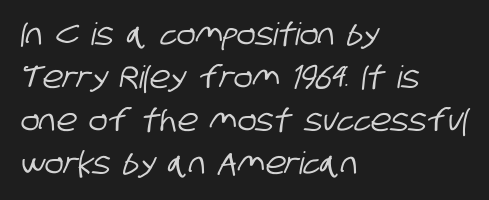
{"serif": "no", "width": "condensed", "stroke_contrast": "low", "x_height": "large", "monospaced": "no", "underline": "no", "align": "left", "line_spacing": "normal", "line_spacing_ratio": 1.39, "letter_spacing": "normal", "letter_spacing_em": 0.0, "glyph_px": 31}
